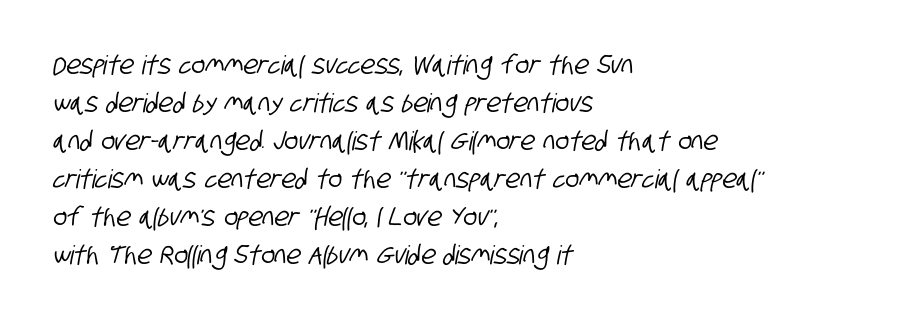
A typesetter would call this leading conventional body-copy spacing. The type is set solid horizontally, with unmodified tracking. This rendering features lettering with no underline. Visually the block forms a straight wall on the left and a jagged coastline on the right.
